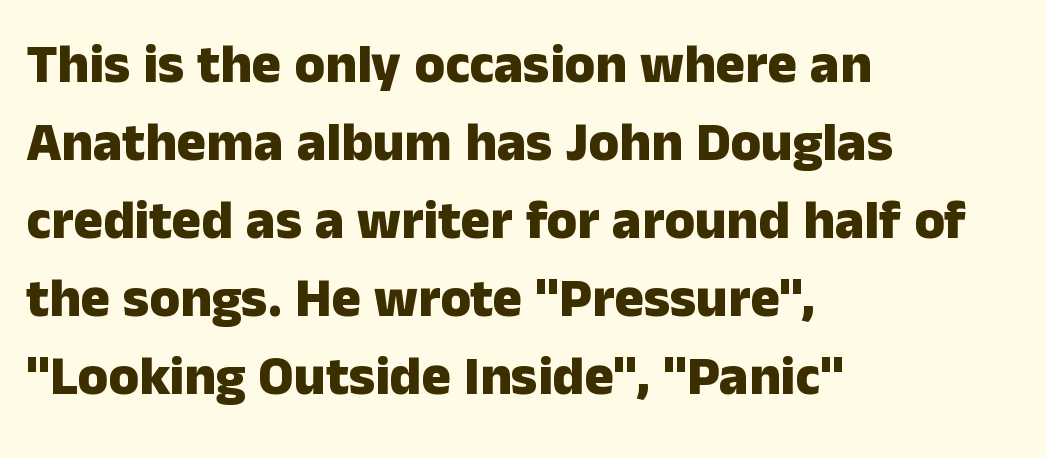
Ordinary non-slanted type is in use. The strokes are fattened all the way to bold. A bare baseline throughout the passage. The block of text has a typical density, with ordinary space between rows. The horizontal fit of the characters is conventional and even.
